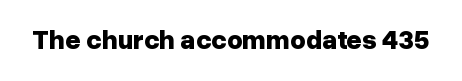
{"italic": "no", "bold": "yes", "underline": "no", "letter_spacing": "normal", "letter_spacing_em": 0.0, "glyph_px": 27}
